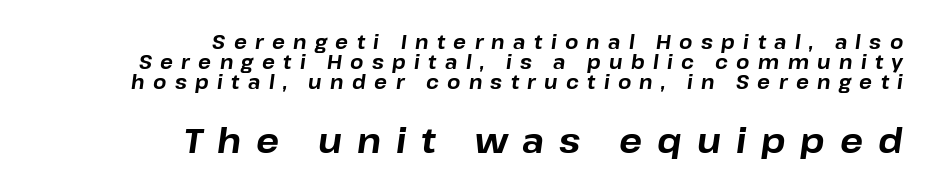
{"italic": "yes", "lean": "right", "slant_degrees": 8, "bold": "yes", "weight": "bold", "width": "normal", "stroke_contrast": "low", "x_height": "medium", "monospaced": "no", "underline": "no", "align": "right", "line_spacing": "tight", "line_spacing_ratio": 1.06, "letter_spacing": "wide", "letter_spacing_em": 0.44, "larger_block": "second", "size_ratio": 1.79, "glyph_px": 34}
